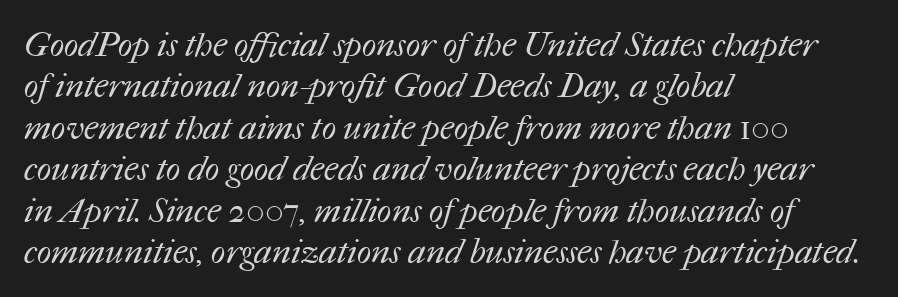
You could call the tracking neutral — neither tight nor loose. Is the type heavy? It reads as light-to-regular instead. The rendering uses natural spacing where letterforms have individual widths. These lines stack with their left ends in a neat column.
